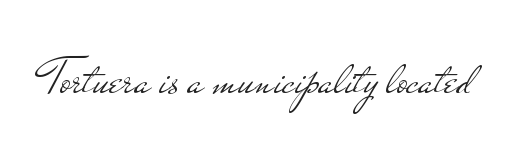
Stems here are at most as thick as an everyday book face. Observe the ordinary spacing: letters are neighbours, not strangers. Bare-footed words on every line. What kind of face is this? One without serifs — a sans.
